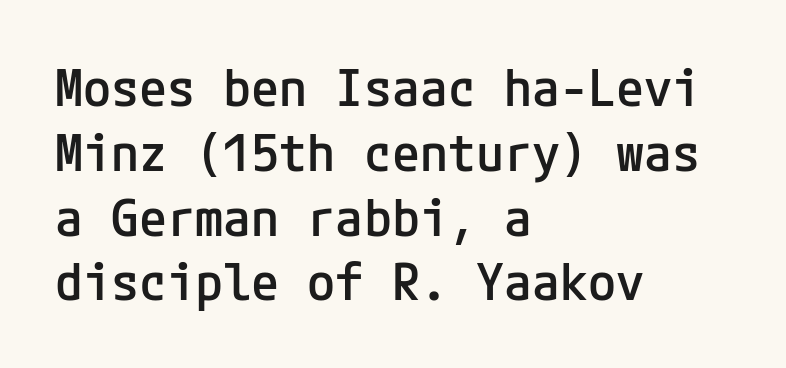
The image shows 51 px semibold sans-serif type, upright; set left-aligned, normal line spacing (1.27x), normal letter spacing, not underlined; low stroke contrast and a medium x-height.
